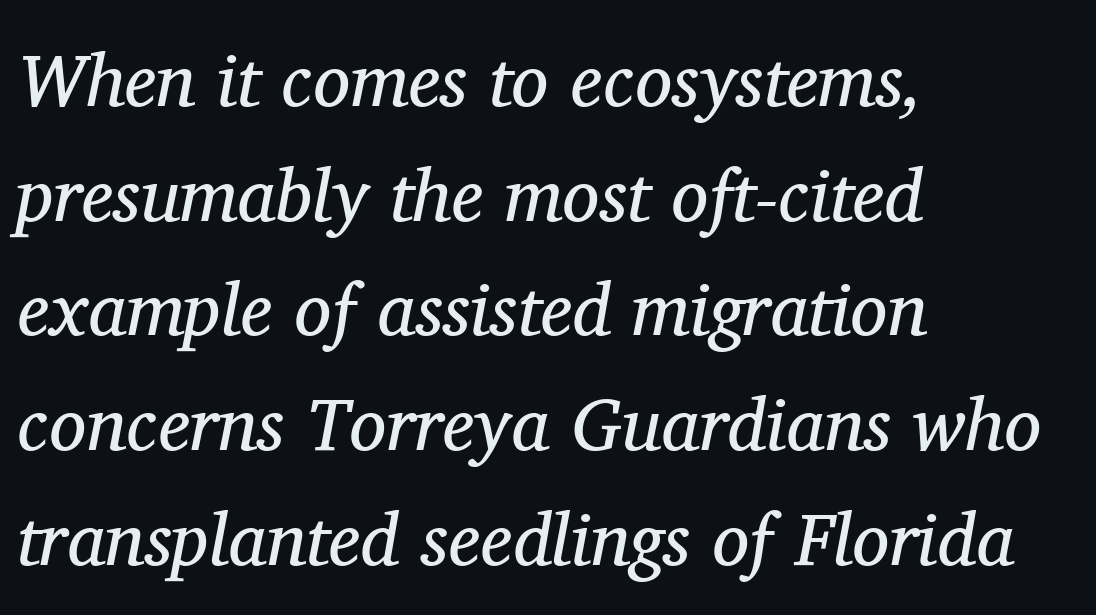
The image shows 74 px regular-weight serif type, italic (leaning right); set left-aligned, normal line spacing (1.55x), normal letter spacing, not underlined; medium stroke contrast and a medium x-height.
